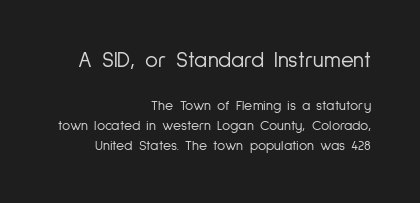
The foot of each line stays bare and open. Characters follow at the spacing the type designer built in. This is not heavy type; no bold has been used. Size contrast runs from large at the top to small at the bottom.
